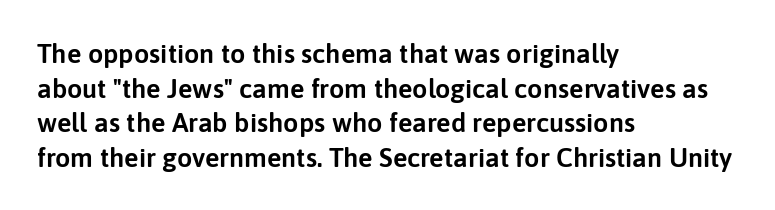
The image shows 27 px text type, upright; set left-aligned, normal line spacing (1.28x), normal letter spacing, not underlined.
